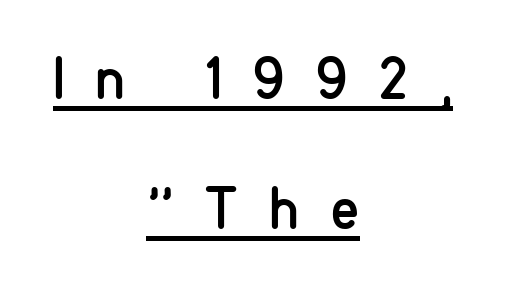
These lines stack symmetrically, like a column narrowing and widening about its center. Note: no serifs on the glyphs. Here the designer chose a conventional face with non-uniform glyph widths. The letters are spread apart with noticeably loose tracking. This reads as an unemphasized weight, regular at the heaviest. Looks like someone drew a line under every word here.
